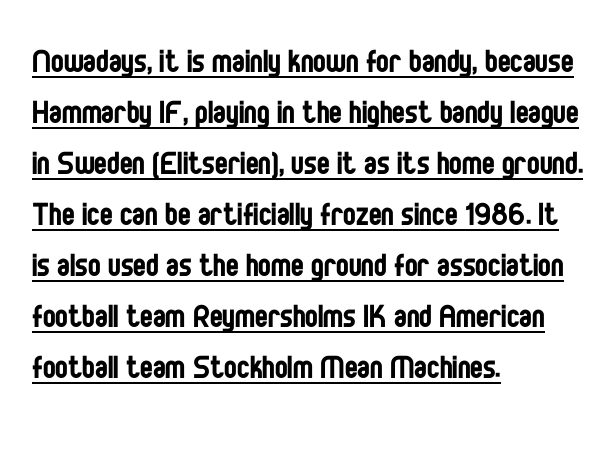
The rendering uses natural spacing where letterforms have individual widths. Characters follow at the spacing the type designer built in. A classic flush-left, rag-right setting is used for this passage. Weight class: somewhere from thin through regular. This sample keeps an unexceptional amount of space between lines. Decoration check: the copy is underlined.
